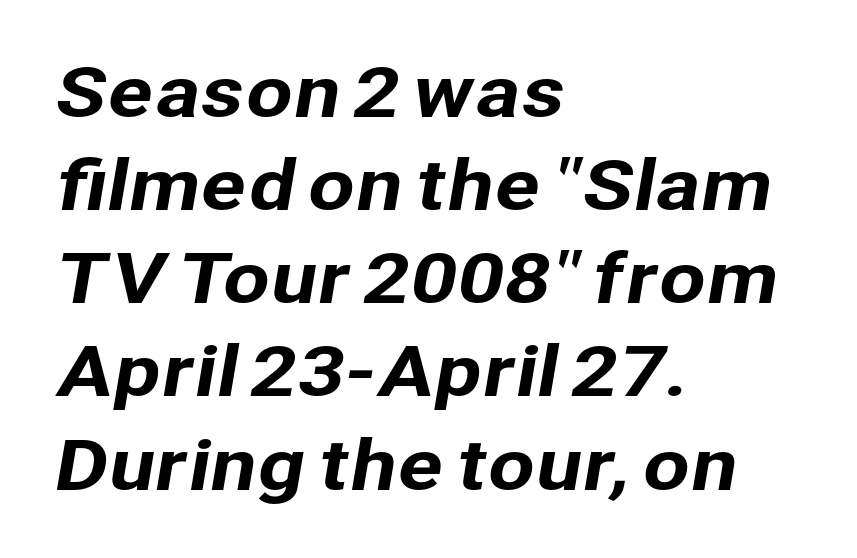
The tracking reads as untouched default to a designer's eye. Each letter's strokes conclude bluntly, with no projecting serifs. Think of a printed novel: that variable character pitch is what you see here. The rendering anchors every line to the left-hand side. The area under the type is left untouched. The lines sit at an ordinary, default distance from one another.
